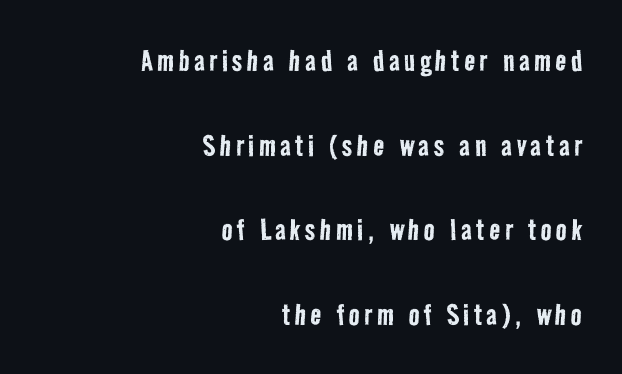
The image shows 36 px regular-weight, condensed sans-serif type; set right-aligned, loose line spacing (2.35x), not underlined; low stroke contrast and a medium x-height.
